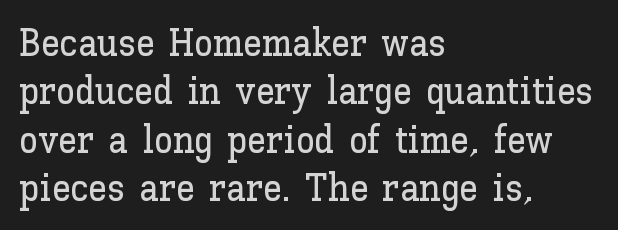
Q: Is the text italic (slanted)? A: No, it is upright.
Q: Is the text underlined? A: No.
Q: How is the paragraph aligned? A: Left-aligned.
Q: Is the spacing between letters normal or unusually wide? A: Normal.
Q: Is the spacing between lines tight, normal or loose? A: Normal.
Q: Width (condensed, normal, or wide)? A: Normal.
Q: Stroke contrast? A: Low.
Q: x-height? A: Medium.
Q: Monospaced? A: No.
